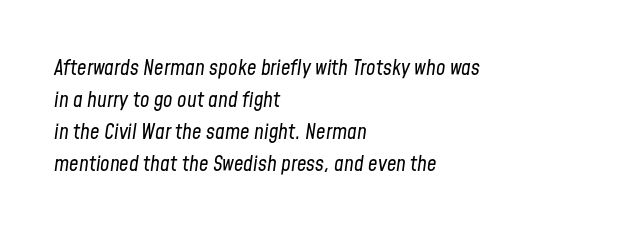
Q: Is the text bold? A: No.
Q: Is the text italic (slanted)? A: Yes, it leans right by about 8 degrees.
Q: Is the text underlined? A: No.
Q: How is the paragraph aligned? A: Left-aligned.
Q: Is the spacing between letters normal or unusually wide? A: Normal.
Q: Is the spacing between lines tight, normal or loose? A: Normal.
